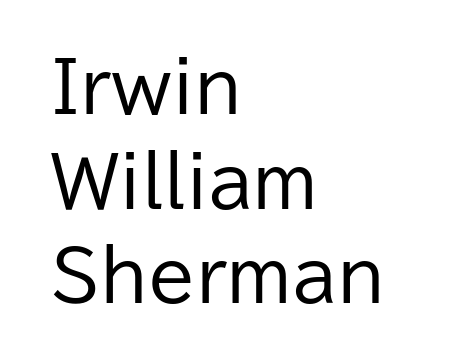
{"serif": "no", "italic": "no", "bold": "no", "weight": "regular", "width": "normal", "stroke_contrast": "low", "x_height": "medium", "monospaced": "no", "underline": "no", "align": "left", "line_spacing": "normal", "line_spacing_ratio": 1.37, "letter_spacing": "normal", "letter_spacing_em": 0.0, "glyph_px": 69}
